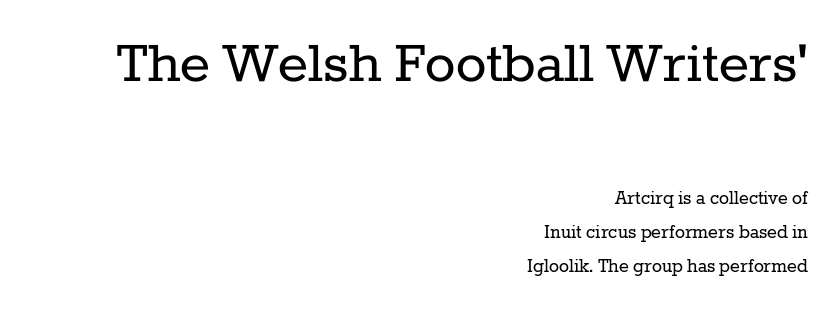
Q: Is the text bold? A: No.
Q: Is the text italic (slanted)? A: No, it is upright.
Q: Is the typeface a serif or a sans-serif typeface? A: Serif.
Q: Is the text underlined? A: No.
Q: How is the paragraph aligned? A: Right-aligned.
Q: Is the spacing between letters normal or unusually wide? A: Normal.
Q: Is the spacing between lines tight, normal or loose? A: Normal.
Q: Which block of text is set in a larger size, the first (top) or the second (bottom)? A: The first (top) one.
Q: Width (condensed, normal, or wide)? A: Normal.
Q: Stroke contrast? A: Low.
Q: x-height? A: Medium.
Q: Monospaced? A: No.
